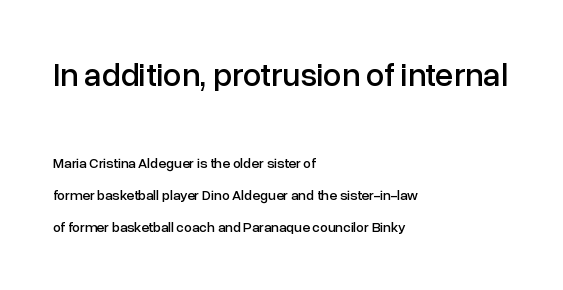
Does the leading feel generous? Absolutely, it's lavish. Character size in the leading block exceeds that of the trailing block. Anything drawn beneath the words? Only blank space. This sample uses plain, unmodified letter spacing.
